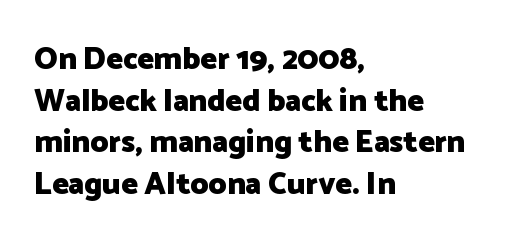
Q: Is the text bold? A: Yes.
Q: Is the text italic (slanted)? A: No, it is upright.
Q: Is the typeface a serif or a sans-serif typeface? A: Sans-serif.
Q: Is the text underlined? A: No.
Q: How is the paragraph aligned? A: Left-aligned.
Q: Is the spacing between letters normal or unusually wide? A: Normal.
Q: Is the spacing between lines tight, normal or loose? A: Normal.
Q: Width (condensed, normal, or wide)? A: Normal.
Q: Stroke contrast? A: Low.
Q: x-height? A: Medium.
Q: Monospaced? A: No.
